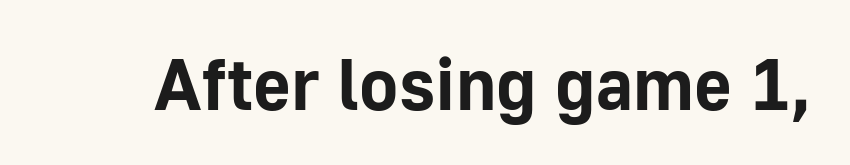
It's the straight-up-and-down kind of type. Here the designer chose a conventional face with non-uniform glyph widths. Standard letterfit; no display-style spreading of the glyphs. Lines of text with bare space underneath. Strong, thick strokes mark this as bold type. The font family rendered here belongs to the sans-serif group.
